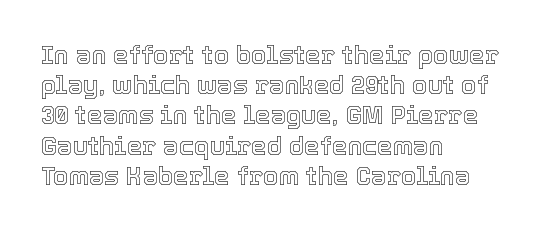
Standard letterfit; no display-style spreading of the glyphs. A typesetter would mark this as roman, not italic. Does the copy run flush right? No — it runs flush left. Words float on clear page, feet unadorned.
